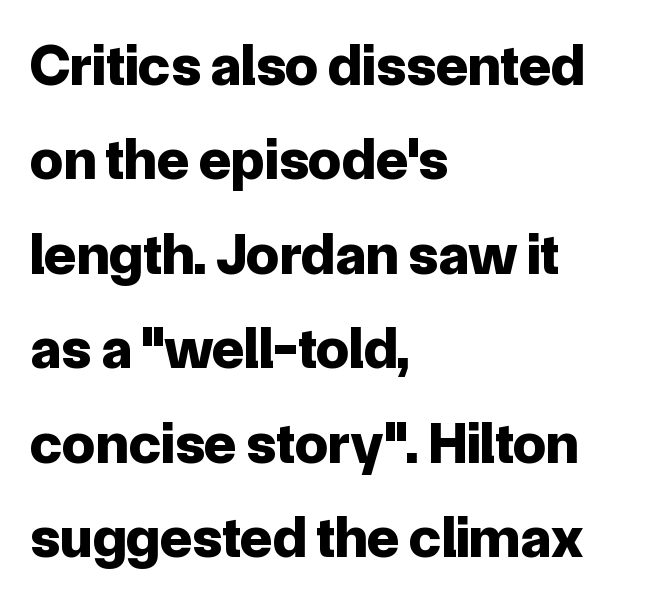
Q: Is the text bold? A: Yes.
Q: Is the text italic (slanted)? A: No, it is upright.
Q: Is the typeface a serif or a sans-serif typeface? A: Sans-serif.
Q: Is the text underlined? A: No.
Q: How is the paragraph aligned? A: Left-aligned.
Q: Is the spacing between letters normal or unusually wide? A: Normal.
Q: Is the spacing between lines tight, normal or loose? A: Normal.
Q: Width (condensed, normal, or wide)? A: Normal.
Q: Stroke contrast? A: Low.
Q: x-height? A: Medium.
Q: Monospaced? A: No.
